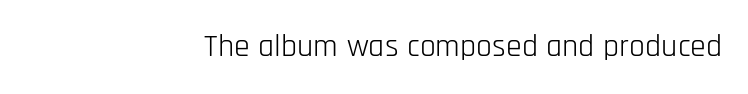
Q: Is the text bold? A: No.
Q: Is the text italic (slanted)? A: No, it is upright.
Q: Is the typeface a serif or a sans-serif typeface? A: Sans-serif.
Q: Is the text underlined? A: No.
Q: How is the paragraph aligned? A: Right-aligned.
Q: Is the spacing between letters normal or unusually wide? A: Normal.
Q: Width (condensed, normal, or wide)? A: Condensed.
Q: Stroke contrast? A: Low.
Q: x-height? A: Large.
Q: Monospaced? A: No.
